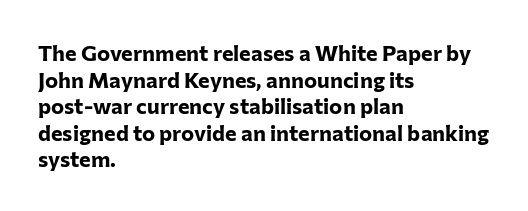
Which margin do the lines hug? The left one — the right edge is uneven. Weight check: bold — yes, fully. Tracking here is standard; glyphs follow each other at the usual distance. Unlike italic type, these characters show no tilt at all. Just letters on the line, the space beneath them empty.
